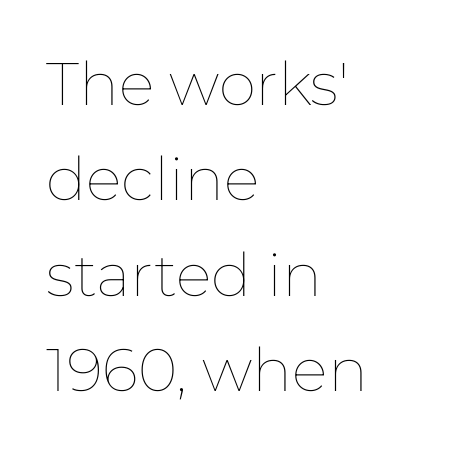
Glyph-to-glyph distance matches everyday printed text. Do the characters align in a grid? No, the font is proportional. Do the letters lean? They stand straight. Line starts are locked; line ends wander.
